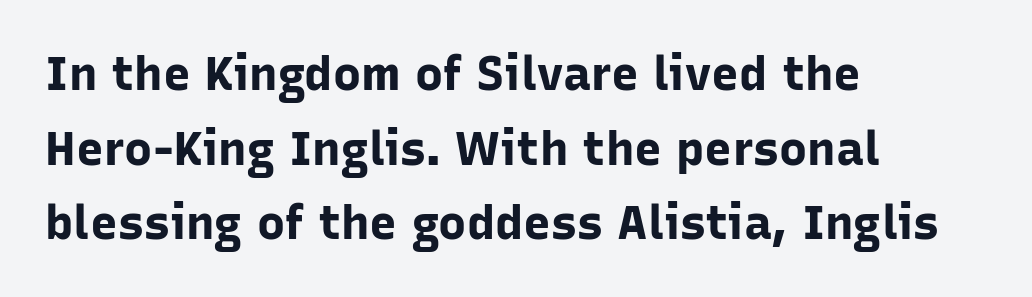
Q: Is the text bold? A: Yes.
Q: Is the text italic (slanted)? A: No, it is upright.
Q: Is the typeface a serif or a sans-serif typeface? A: Sans-serif.
Q: Is the text underlined? A: No.
Q: How is the paragraph aligned? A: Left-aligned.
Q: Is the spacing between letters normal or unusually wide? A: Normal.
Q: Is the spacing between lines tight, normal or loose? A: Normal.
Q: Width (condensed, normal, or wide)? A: Normal.
Q: Stroke contrast? A: Low.
Q: x-height? A: Medium.
Q: Monospaced? A: No.
